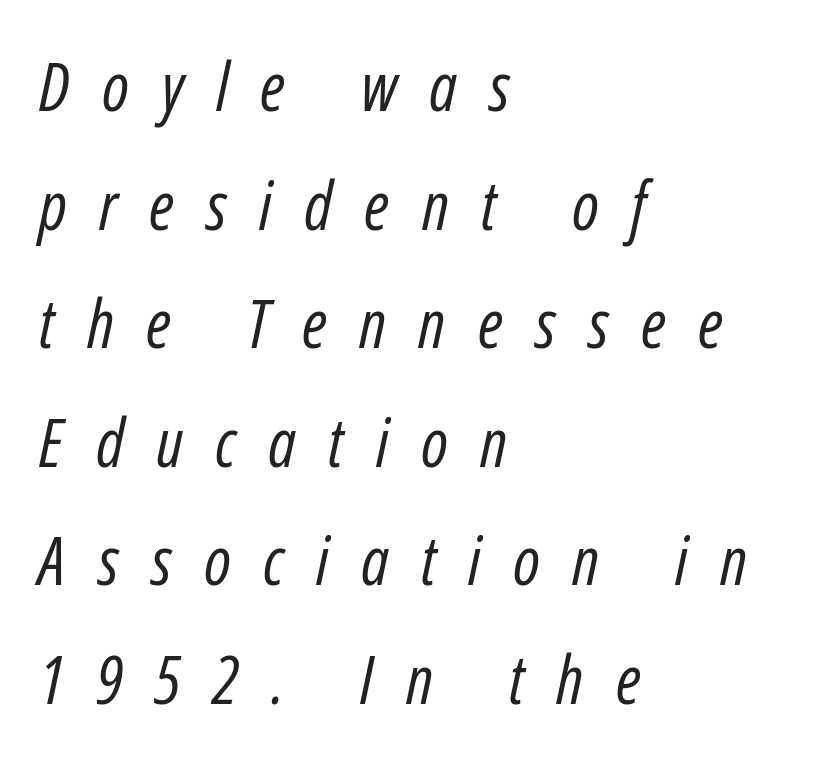
The setting favours the left margin, as ordinary paragraphs usually do. Notice how the stems are inclined rather than vertical — that's the hallmark of italics. A quiet, ordinary-to-light weight characterises the typeface. Short note: letters widely spaced. Only glyphs here, with clear space below each row.
